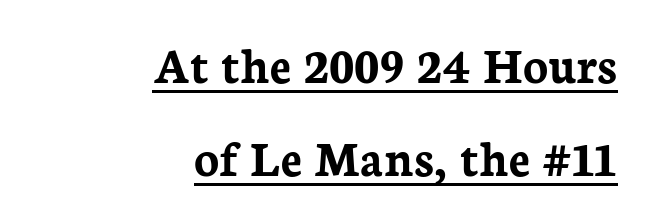
Q: Is the text bold? A: Yes.
Q: Is the text italic (slanted)? A: No, it is upright.
Q: Is the typeface a serif or a sans-serif typeface? A: Serif.
Q: Is the text underlined? A: Yes.
Q: How is the paragraph aligned? A: Right-aligned.
Q: Is the spacing between letters normal or unusually wide? A: Normal.
Q: Width (condensed, normal, or wide)? A: Normal.
Q: Stroke contrast? A: Low.
Q: x-height? A: Medium.
Q: Monospaced? A: No.
